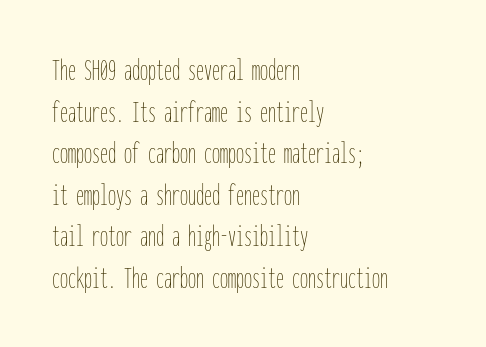
Q: Is the text bold? A: No.
Q: Is the text italic (slanted)? A: No, it is upright.
Q: Is the text underlined? A: No.
Q: How is the paragraph aligned? A: Left-aligned.
Q: Is the spacing between letters normal or unusually wide? A: Normal.
Q: Is the spacing between lines tight, normal or loose? A: Normal.
Q: Width (condensed, normal, or wide)? A: Condensed.
Q: Stroke contrast? A: Low.
Q: x-height? A: Medium.
Q: Monospaced? A: Yes.
